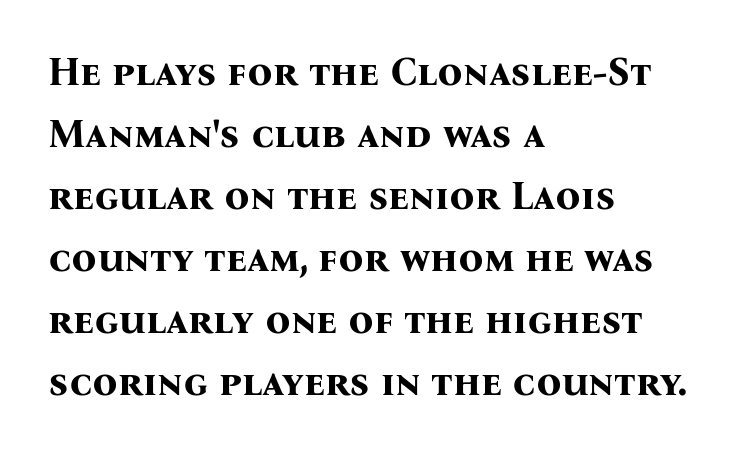
{"serif": "yes", "italic": "no", "bold": "yes", "weight": "bold", "width": "normal", "stroke_contrast": "medium", "x_height": "medium", "monospaced": "no", "underline": "no", "align": "left", "line_spacing": "normal", "line_spacing_ratio": 1.59, "letter_spacing": "normal", "letter_spacing_em": 0.0, "glyph_px": 39}
